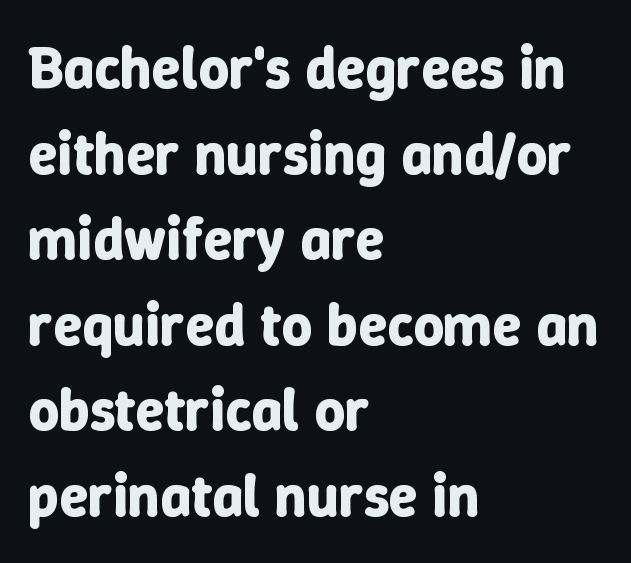
Q: Is the text bold? A: Yes.
Q: Is the text italic (slanted)? A: No, it is upright.
Q: Is the text underlined? A: No.
Q: How is the paragraph aligned? A: Left-aligned.
Q: Is the spacing between letters normal or unusually wide? A: Normal.
Q: Is the spacing between lines tight, normal or loose? A: Normal.
Q: Width (condensed, normal, or wide)? A: Normal.
Q: Stroke contrast? A: Low.
Q: x-height? A: Medium.
Q: Monospaced? A: No.
